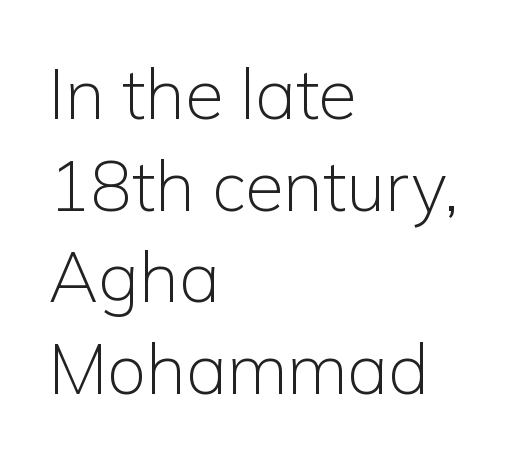
Q: Is the text bold? A: No.
Q: Is the text italic (slanted)? A: No, it is upright.
Q: Is the typeface a serif or a sans-serif typeface? A: Sans-serif.
Q: Is the text underlined? A: No.
Q: How is the paragraph aligned? A: Left-aligned.
Q: Is the spacing between letters normal or unusually wide? A: Normal.
Q: Is the spacing between lines tight, normal or loose? A: Normal.
Q: Width (condensed, normal, or wide)? A: Normal.
Q: Stroke contrast? A: Low.
Q: x-height? A: Medium.
Q: Monospaced? A: No.
